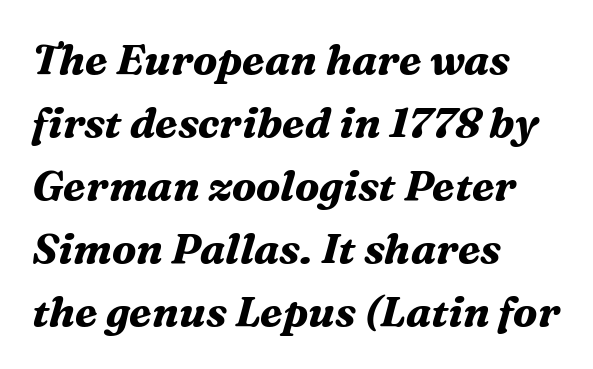
The image shows 42 px bold serif type, italic (leaning right); set left-aligned, normal line spacing (1.5x), normal letter spacing, not underlined; medium stroke contrast and a medium x-height.
